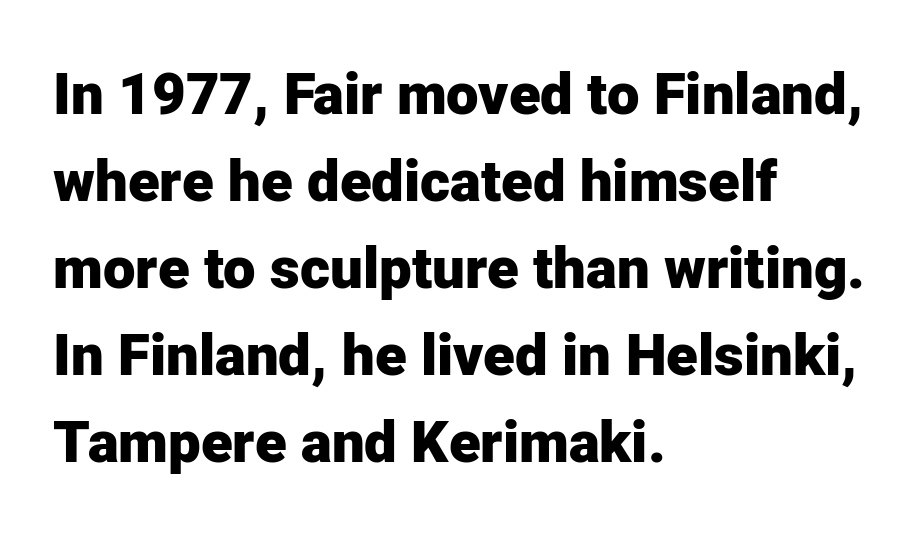
The rendering uses natural spacing where letterforms have individual widths. Every row of glyphs begins at an identical x-position on the left. Between one letter and the next there's only the usual sliver of space. The specimen reads as upright at a glance.
